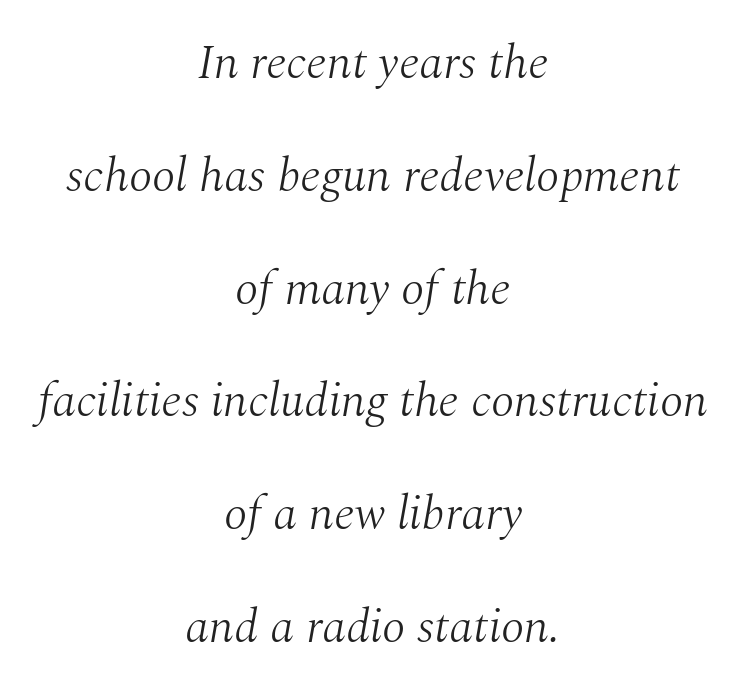
{"serif": "yes", "italic": "yes", "lean": "right", "slant_degrees": 10, "bold": "no", "weight": "light", "width": "normal", "stroke_contrast": "medium", "x_height": "medium", "monospaced": "no", "underline": "no", "align": "center", "line_spacing": "loose", "line_spacing_ratio": 2.35, "letter_spacing": "normal", "letter_spacing_em": 0.0, "glyph_px": 48}
